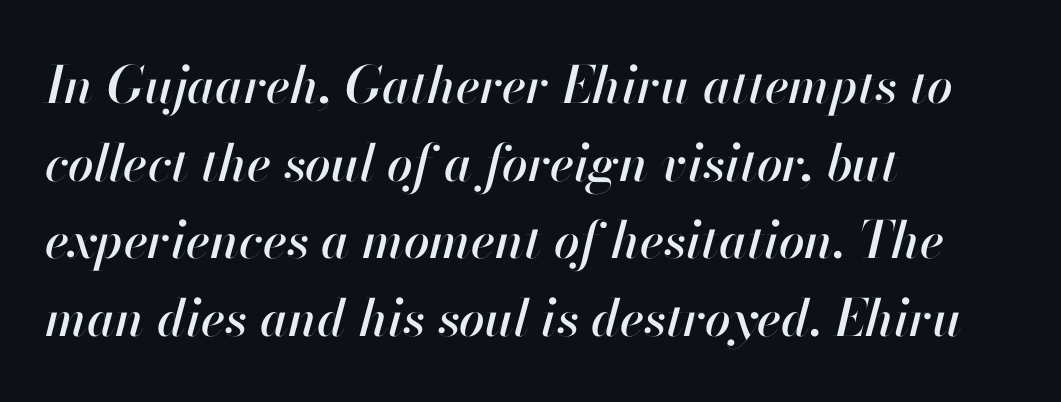
Q: Is the text italic (slanted)? A: Yes, it leans right by about 13 degrees.
Q: Is the text underlined? A: No.
Q: How is the paragraph aligned? A: Left-aligned.
Q: Is the spacing between letters normal or unusually wide? A: Normal.
Q: Is the spacing between lines tight, normal or loose? A: Normal.
Q: Width (condensed, normal, or wide)? A: Normal.
Q: Stroke contrast? A: High.
Q: x-height? A: Small.
Q: Monospaced? A: No.
